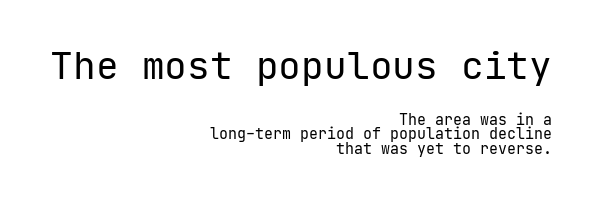
The image shows 38 px regular-weight sans-serif type, upright, monospaced; set right-aligned, tight line spacing (0.98x), normal letter spacing, not underlined; the first (top) block is 2.53x larger; low stroke contrast and a medium x-height.
